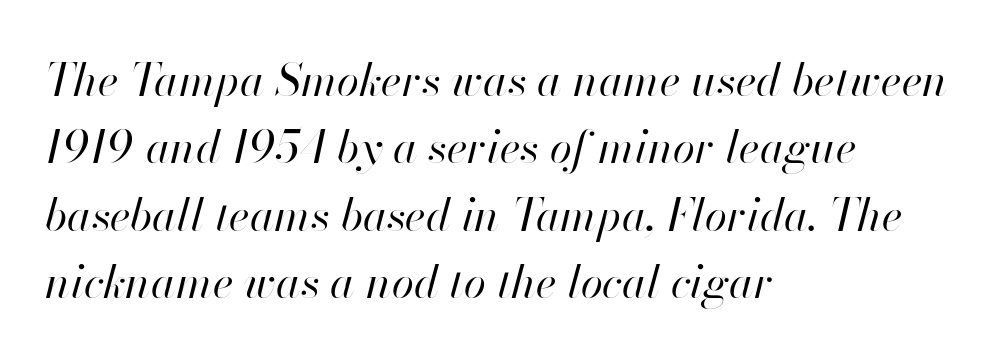
Q: Is the text bold? A: No.
Q: Is the text italic (slanted)? A: Yes, it leans right by about 13 degrees.
Q: Is the text underlined? A: No.
Q: How is the paragraph aligned? A: Left-aligned.
Q: Is the spacing between letters normal or unusually wide? A: Normal.
Q: Is the spacing between lines tight, normal or loose? A: Normal.
Q: Width (condensed, normal, or wide)? A: Normal.
Q: Stroke contrast? A: High.
Q: x-height? A: Small.
Q: Monospaced? A: No.
